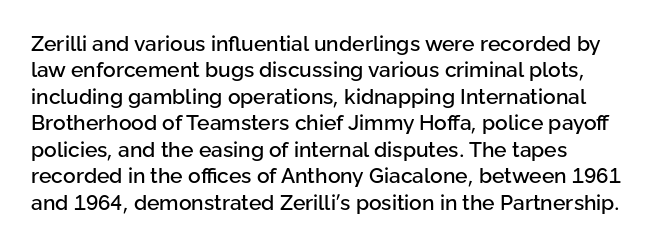
A normal amount of white space separates one row of letters from the next. Rendered with straight, roman letterforms. Unmarked baselines from the first word to the last. There is no visible air inserted between adjacent glyphs.
